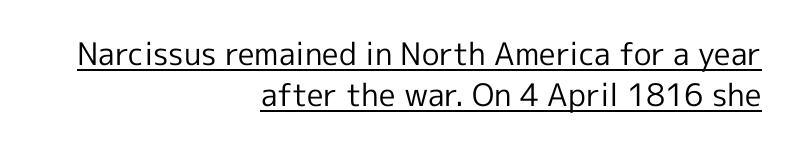
These characters rest on top of a visible drawn line. Which margin do the lines hug? The right one — the left edge is uneven. Regular leading. This is roman type, the default non-slanted kind.
